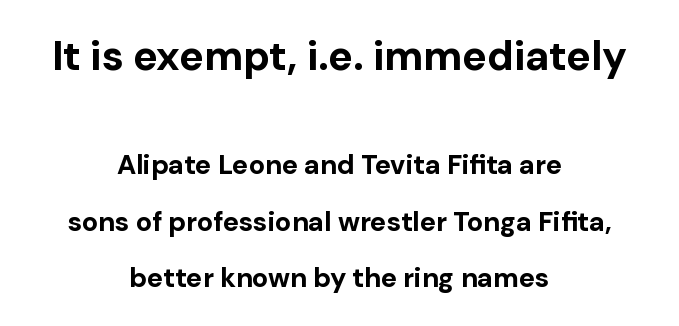
The image shows 41 px bold sans-serif type, upright; set centered, loose line spacing (2.09x), normal letter spacing, not underlined; the first (top) block is 1.52x larger; low stroke contrast and a medium x-height.
